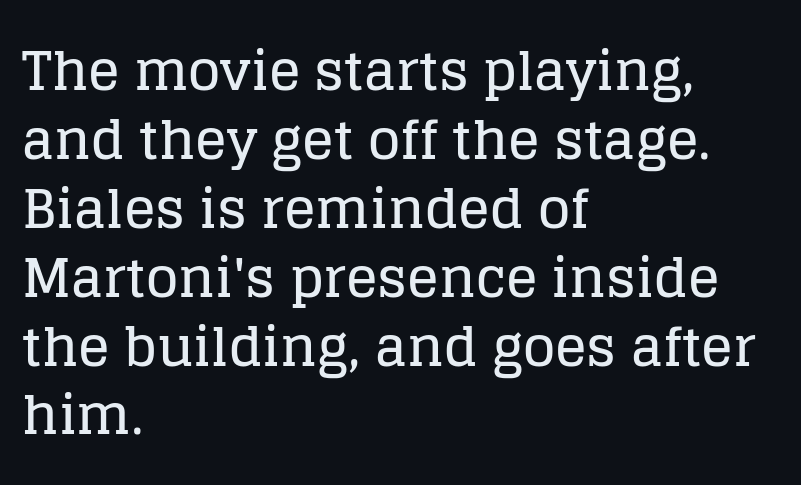
The image shows 53 px serif type, upright; set left-aligned, normal line spacing (1.3x), normal letter spacing, not underlined; low stroke contrast and a large x-height.
